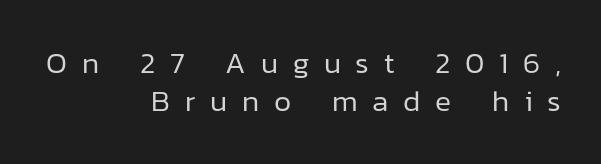
Q: Is the text bold? A: No.
Q: Is the text italic (slanted)? A: No, it is upright.
Q: Is the typeface a serif or a sans-serif typeface? A: Sans-serif.
Q: Is the text underlined? A: No.
Q: How is the paragraph aligned? A: Right-aligned.
Q: Is the spacing between letters normal or unusually wide? A: Unusually wide.
Q: Is the spacing between lines tight, normal or loose? A: Normal.
Q: Width (condensed, normal, or wide)? A: Normal.
Q: Stroke contrast? A: Low.
Q: x-height? A: Medium.
Q: Monospaced? A: No.
